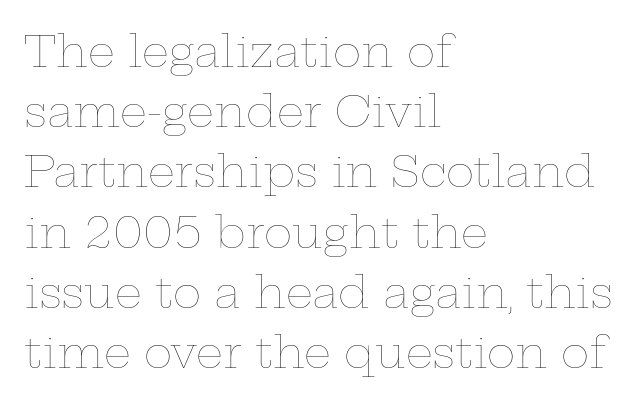
Q: Is the text bold? A: No.
Q: Is the text italic (slanted)? A: No, it is upright.
Q: Is the text underlined? A: No.
Q: How is the paragraph aligned? A: Left-aligned.
Q: Is the spacing between letters normal or unusually wide? A: Normal.
Q: Is the spacing between lines tight, normal or loose? A: Normal.
Q: Width (condensed, normal, or wide)? A: Wide.
Q: Stroke contrast? A: Low.
Q: x-height? A: Medium.
Q: Monospaced? A: No.
